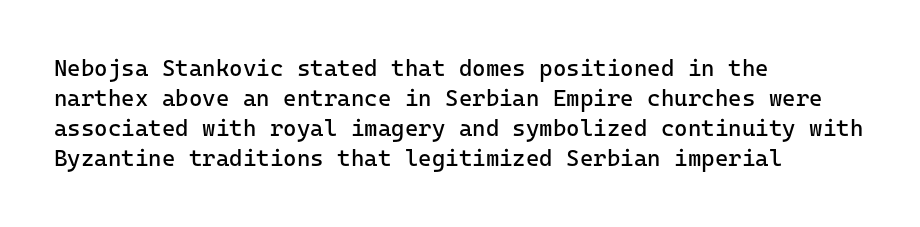
Teacher's note: observe the even left margin — that is flush-left alignment. Does extra space separate the letters? No, they use regular spacing. In terms of posture, this sample is upright. The glyphs are unaccompanied by any horizontal stroke below them. The lines sit at an ordinary, default distance from one another.
